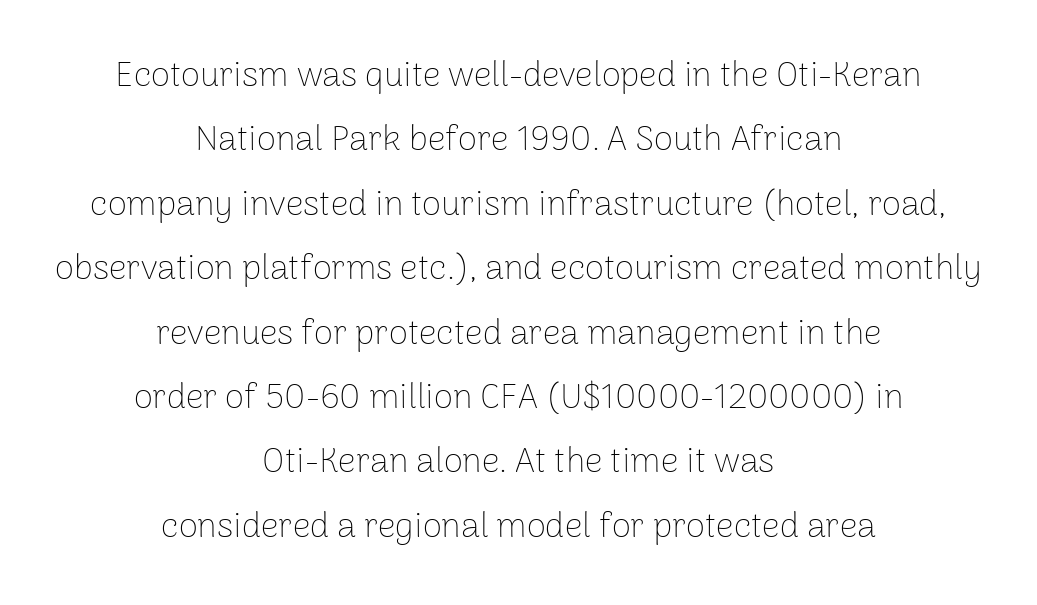
The image shows 35 px thin sans-serif type, upright; set centered, line spacing 1.84x, normal letter spacing, not underlined; low stroke contrast and a medium x-height.
